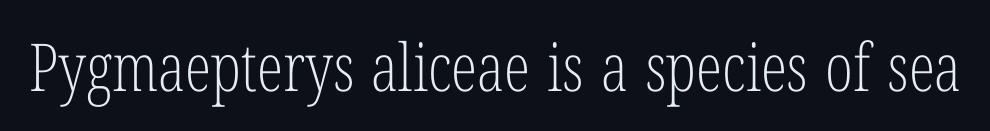
The image shows 66 px light, condensed serif type, upright; set normal letter spacing, not underlined; low stroke contrast and a medium x-height.
